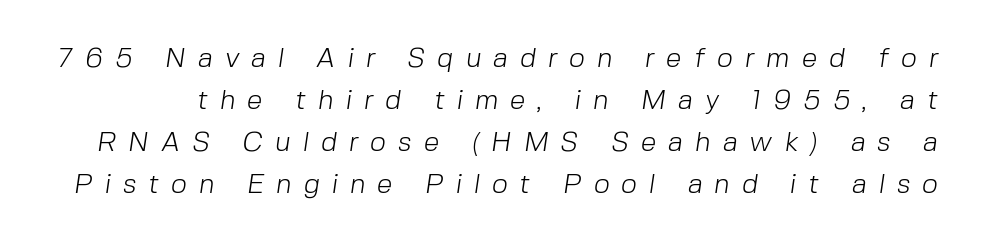
{"serif": "no", "bold": "no", "weight": "light", "width": "normal", "stroke_contrast": "low", "x_height": "medium", "monospaced": "no", "underline": "no", "line_spacing": "normal", "line_spacing_ratio": 1.5, "letter_spacing": "wide", "letter_spacing_em": 0.43, "glyph_px": 28}
